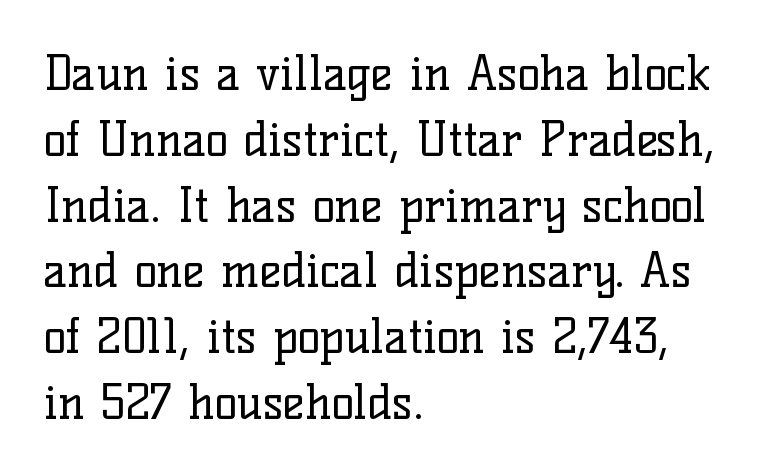
Q: Is the text bold? A: No.
Q: Is the text italic (slanted)? A: No, it is upright.
Q: Is the typeface a serif or a sans-serif typeface? A: Serif.
Q: Is the text underlined? A: No.
Q: How is the paragraph aligned? A: Left-aligned.
Q: Is the spacing between letters normal or unusually wide? A: Normal.
Q: Is the spacing between lines tight, normal or loose? A: Normal.
Q: Width (condensed, normal, or wide)? A: Normal.
Q: Stroke contrast? A: Low.
Q: x-height? A: Medium.
Q: Monospaced? A: No.
